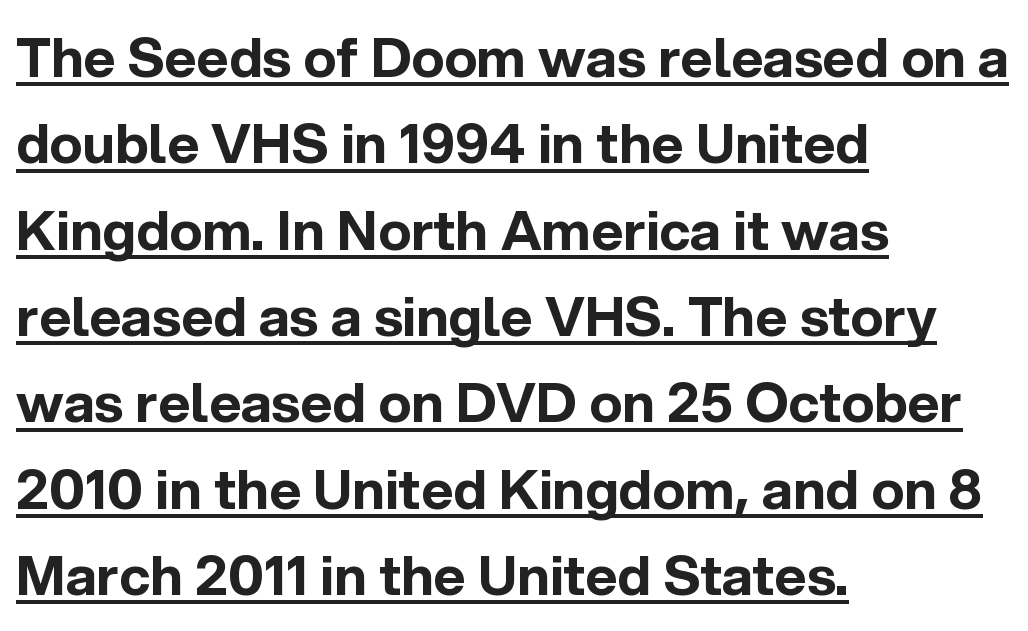
Left-aligned paragraph, ragged on the right. The passage shown is emphatically bold. The words here are underlined. The letters advance in unequal steps, a hallmark of proportional type. In terms of letterspacing, this is plain default setting.
